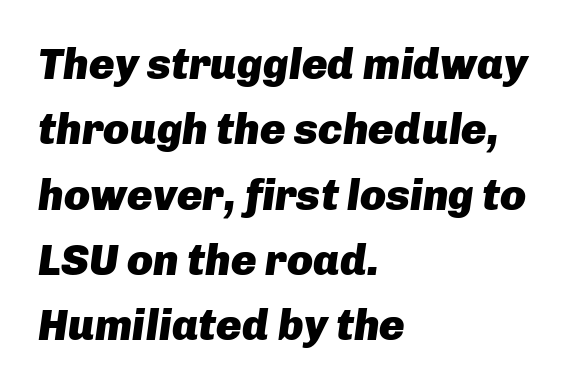
The image shows 43 px heavy type, italic (leaning right); set left-aligned, normal line spacing (1.52x), normal letter spacing, not underlined; low stroke contrast and a medium x-height.
